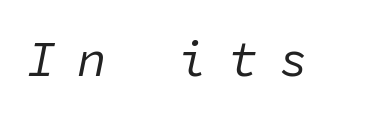
{"italic": "yes", "lean": "right", "slant_degrees": 11, "bold": "no", "weight": "regular", "width": "normal", "stroke_contrast": "low", "x_height": "medium", "monospaced": "yes", "underline": "no", "letter_spacing": "wide", "letter_spacing_em": 0.43, "glyph_px": 49}
